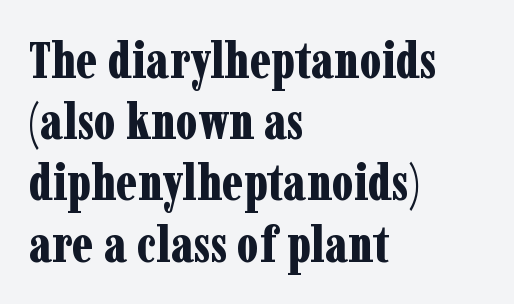
{"serif": "yes", "italic": "no", "bold": "yes", "weight": "bold", "width": "condensed", "stroke_contrast": "low", "x_height": "medium", "monospaced": "no", "underline": "no", "align": "left", "line_spacing_ratio": 1.2, "letter_spacing": "normal", "letter_spacing_em": 0.0, "glyph_px": 51}
